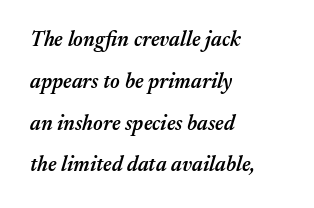
Notice how the stems are inclined rather than vertical — that's the hallmark of italics. The lines are quadded left. Compared with an ordinary text face, these strokes are moderately heavier — a semibold. Plain, unruled lines of type.
